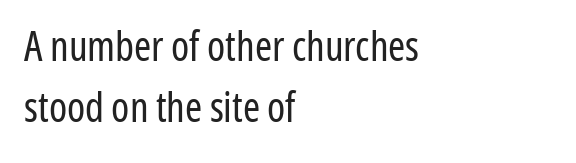
{"serif": "no", "italic": "no", "bold": "no", "weight": "regular", "width": "condensed", "stroke_contrast": "low", "x_height": "medium", "monospaced": "no", "underline": "no", "align": "left", "line_spacing": "normal", "line_spacing_ratio": 1.48, "letter_spacing": "normal", "letter_spacing_em": 0.0, "glyph_px": 41}
